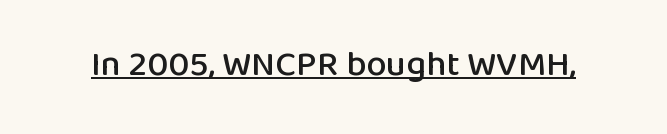
{"serif": "no", "italic": "no", "width": "normal", "stroke_contrast": "low", "x_height": "medium", "monospaced": "no", "underline": "yes", "letter_spacing": "normal", "letter_spacing_em": 0.0, "glyph_px": 36}
